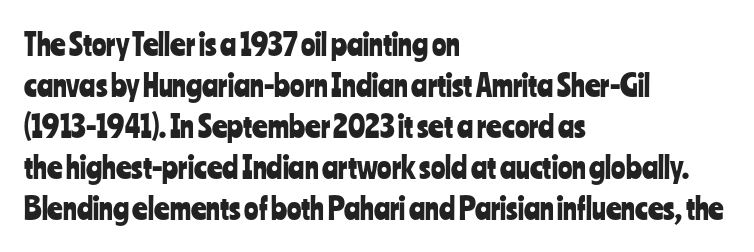
Character widths vary here, with narrow letters taking less room than wide ones. Nobody drew a line under any word here. If you measured baseline to baseline, you'd find a middling distance. The font family rendered here belongs to the sans-serif group. If you drew a ruler down the left edge, every line would touch it.
